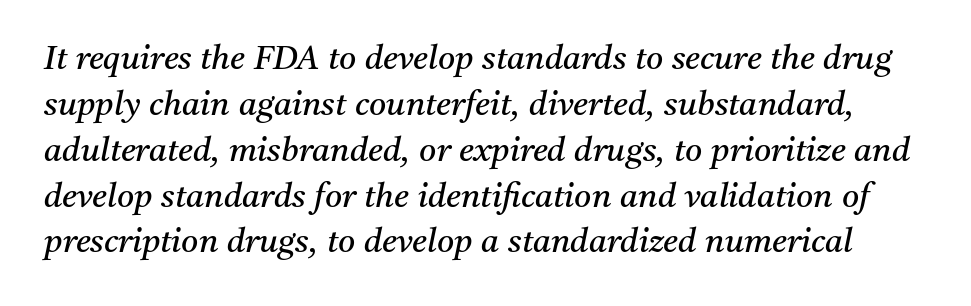
{"serif": "yes", "italic": "yes", "lean": "right", "slant_degrees": 11, "bold": "no", "weight": "regular", "width": "normal", "stroke_contrast": "medium", "x_height": "medium", "monospaced": "no", "underline": "no", "line_spacing": "normal", "line_spacing_ratio": 1.39, "letter_spacing": "normal", "letter_spacing_em": 0.0, "glyph_px": 33}
